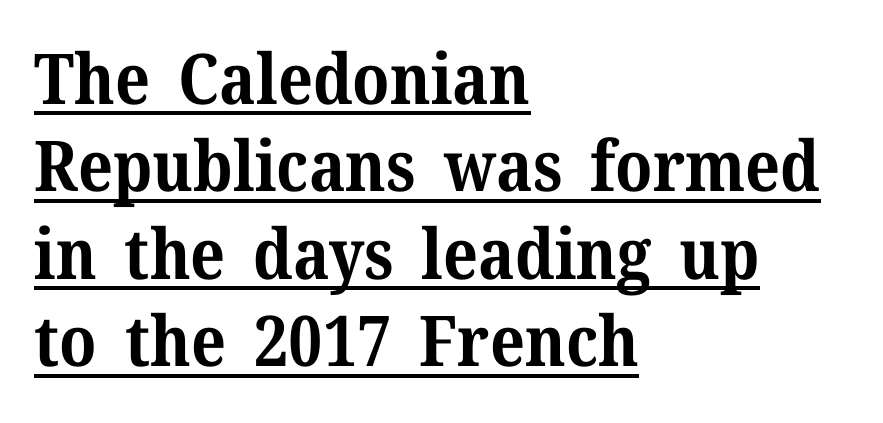
Beneath each row of characters lies a ruled line. Is this a sans? No — the strokes have serifs. A dark, heavy texture on the line: the type is bold. Default kerning and tracking; the words read as compact shapes. Baseline-to-baseline distance is the conventional proportion of letter height. Which margin do the lines hug? The left one — the right edge is uneven.
